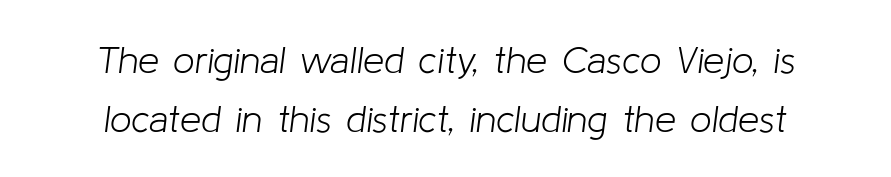
Note the varied advance widths — an 'i' is clearly narrower than an 'm'. Plain, unruled lines of type. Look at the tracking — it's just the regular setting, nothing added. Line spacing here is normal. The rendering applies a slant to the glyphs.
